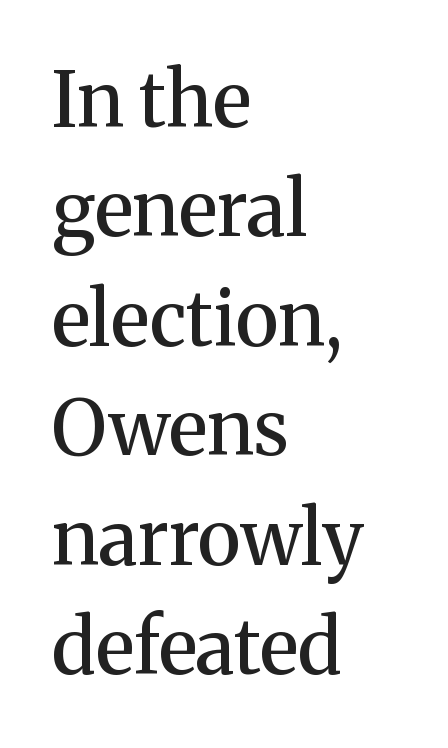
Q: Is the text bold? A: Semi-bold.
Q: Is the text italic (slanted)? A: No, it is upright.
Q: Is the typeface a serif or a sans-serif typeface? A: Serif.
Q: Is the text underlined? A: No.
Q: How is the paragraph aligned? A: Left-aligned.
Q: Is the spacing between letters normal or unusually wide? A: Normal.
Q: Is the spacing between lines tight, normal or loose? A: Normal.
Q: Width (condensed, normal, or wide)? A: Normal.
Q: Stroke contrast? A: Medium.
Q: x-height? A: Medium.
Q: Monospaced? A: No.
